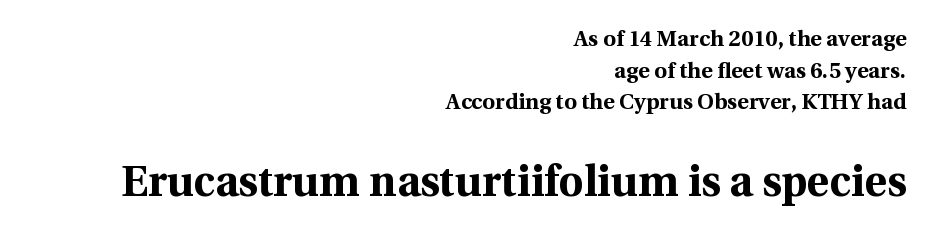
{"serif": "yes", "italic": "no", "bold": "yes", "weight": "bold", "width": "normal", "x_height": "medium", "monospaced": "no", "underline": "no", "align": "right", "line_spacing": "normal", "line_spacing_ratio": 1.44, "letter_spacing": "normal", "letter_spacing_em": 0.0, "larger_block": "second", "size_ratio": 1.95, "glyph_px": 43}
